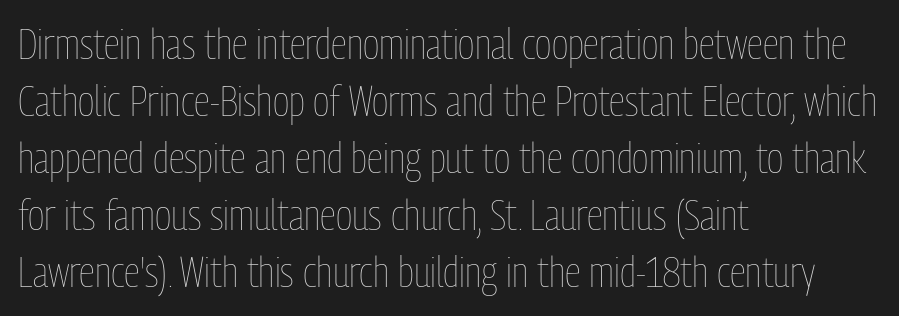
{"italic": "no", "bold": "no", "weight": "thin", "width": "condensed", "stroke_contrast": "low", "x_height": "medium", "monospaced": "no", "underline": "no", "align": "left", "line_spacing": "normal", "line_spacing_ratio": 1.36, "letter_spacing": "normal", "letter_spacing_em": 0.0, "glyph_px": 42}
